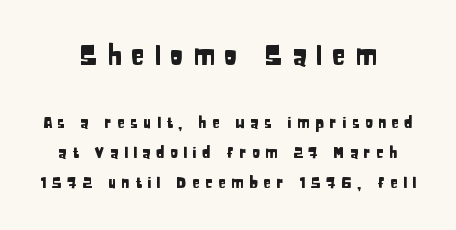
Q: Is the text italic (slanted)? A: No, it is upright.
Q: Is the typeface a serif or a sans-serif typeface? A: Sans-serif.
Q: Is the text underlined? A: No.
Q: How is the paragraph aligned? A: Centered.
Q: Is the spacing between letters normal or unusually wide? A: Unusually wide.
Q: Which block of text is set in a larger size, the first (top) or the second (bottom)? A: The first (top) one.
Q: Width (condensed, normal, or wide)? A: Condensed.
Q: Stroke contrast? A: Low.
Q: x-height? A: Large.
Q: Monospaced? A: No.
